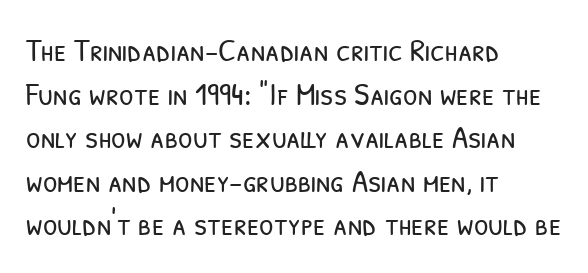
Q: Is the text bold? A: No.
Q: Is the typeface a serif or a sans-serif typeface? A: Sans-serif.
Q: Is the text underlined? A: No.
Q: How is the paragraph aligned? A: Left-aligned.
Q: Is the spacing between letters normal or unusually wide? A: Normal.
Q: Is the spacing between lines tight, normal or loose? A: Normal.
Q: Width (condensed, normal, or wide)? A: Condensed.
Q: Stroke contrast? A: Low.
Q: x-height? A: Medium.
Q: Monospaced? A: No.
